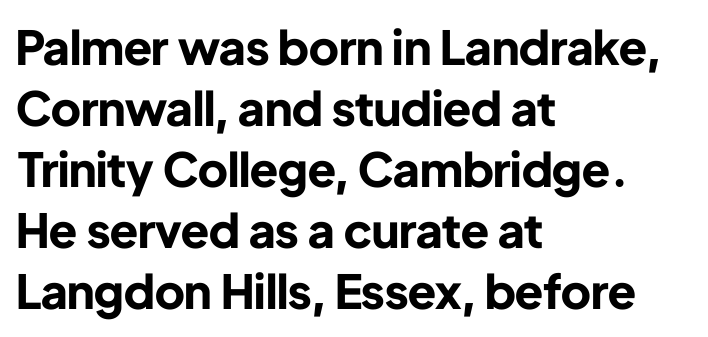
Q: Is the text bold? A: Yes.
Q: Is the text italic (slanted)? A: No, it is upright.
Q: Is the typeface a serif or a sans-serif typeface? A: Sans-serif.
Q: Is the text underlined? A: No.
Q: How is the paragraph aligned? A: Left-aligned.
Q: Is the spacing between letters normal or unusually wide? A: Normal.
Q: Is the spacing between lines tight, normal or loose? A: Normal.
Q: Width (condensed, normal, or wide)? A: Normal.
Q: Stroke contrast? A: Low.
Q: x-height? A: Medium.
Q: Monospaced? A: No.
